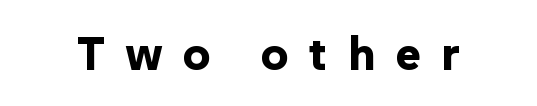
Italic: no, the glyphs are upright roman. The string is rendered with underlining switched off. A typesetter would label this face a sans. Each glyph is drawn with heavy, bold strokes. The rendering inserts visible extra space after every character. Varying glyph widths throughout — classic text-font behaviour.
